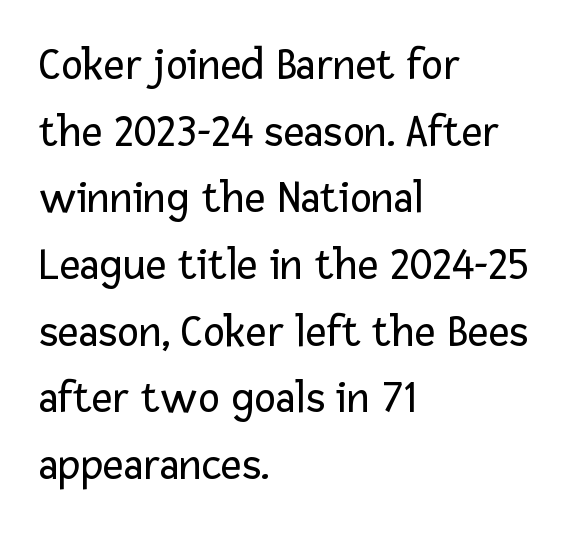
{"serif": "no", "italic": "no", "bold": "no", "weight": "regular", "width": "normal", "stroke_contrast": "low", "x_height": "medium", "monospaced": "no", "underline": "no", "align": "left", "line_spacing": "normal", "line_spacing_ratio": 1.45, "letter_spacing": "normal", "letter_spacing_em": 0.0, "glyph_px": 46}
